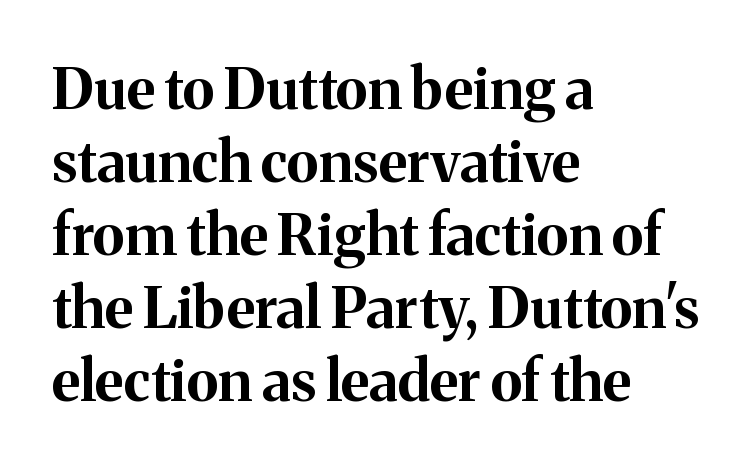
Q: Is the text bold? A: Yes.
Q: Is the text italic (slanted)? A: No, it is upright.
Q: Is the typeface a serif or a sans-serif typeface? A: Serif.
Q: Is the text underlined? A: No.
Q: How is the paragraph aligned? A: Left-aligned.
Q: Is the spacing between letters normal or unusually wide? A: Normal.
Q: Is the spacing between lines tight, normal or loose? A: Normal.
Q: Width (condensed, normal, or wide)? A: Normal.
Q: Stroke contrast? A: Medium.
Q: x-height? A: Medium.
Q: Monospaced? A: No.
